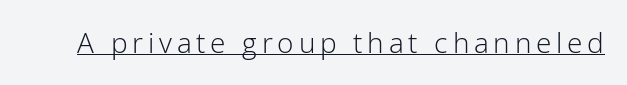
Posture: upright roman. Stroke thickness stays within the range of a standard reading face or lighter. Glance below the letters and you will spot a drawn line. Is this a fixed-width face? No — the glyphs have proportional, varying widths. This sample uses a sans-serif face.
